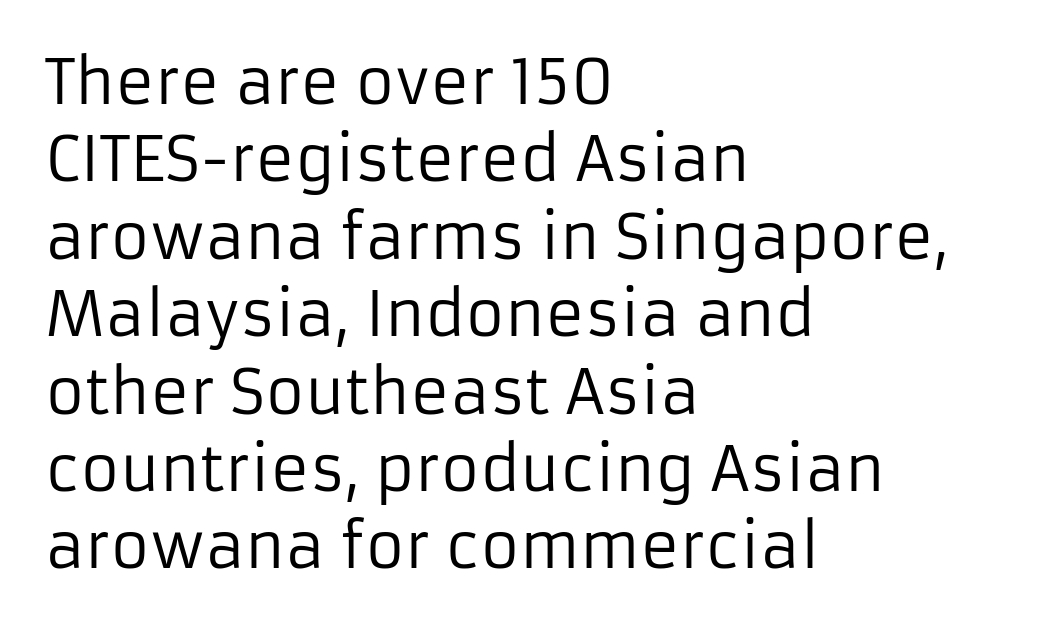
The image shows 60 px regular-weight sans-serif type, upright; set left-aligned, normal line spacing (1.29x), normal letter spacing, not underlined; low stroke contrast and a medium x-height.
